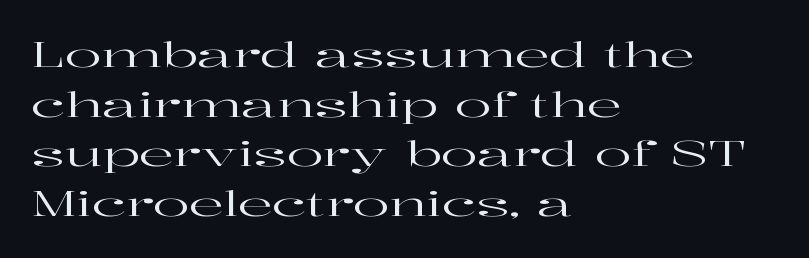
Q: Is the text italic (slanted)? A: No, it is upright.
Q: Is the typeface a serif or a sans-serif typeface? A: Serif.
Q: Is the text underlined? A: No.
Q: How is the paragraph aligned? A: Left-aligned.
Q: Is the spacing between letters normal or unusually wide? A: Normal.
Q: Is the spacing between lines tight, normal or loose? A: Normal.
Q: Width (condensed, normal, or wide)? A: Wide.
Q: Stroke contrast? A: High.
Q: x-height? A: Medium.
Q: Monospaced? A: No.
